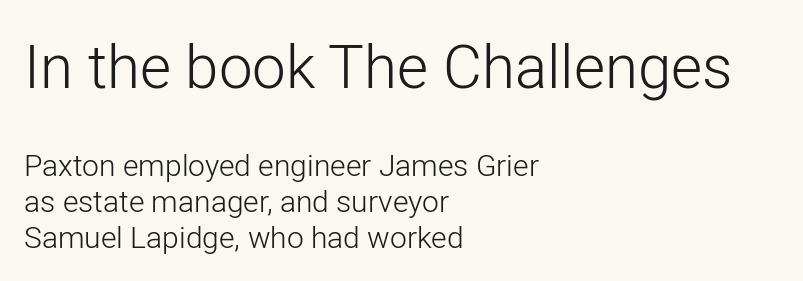
The image shows 60 px light sans-serif type, upright; set left-aligned, line spacing 1.2x, normal letter spacing, not underlined; the first (top) block is 2.0x larger; low stroke contrast and a medium x-height.
